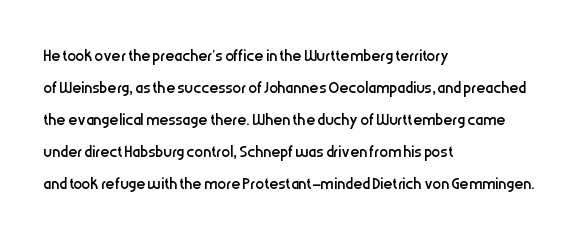
The image shows 22 px text type, upright; set left-aligned, normal line spacing (1.45x), normal letter spacing, not underlined.
